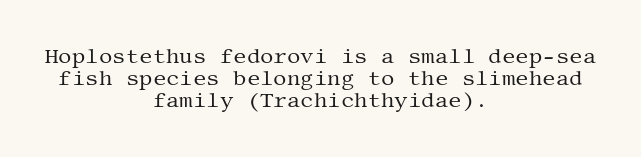
{"italic": "no", "bold": "no", "underline": "no", "align": "center", "line_spacing": "tight", "line_spacing_ratio": 1.04, "letter_spacing": "normal", "letter_spacing_em": 0.0, "glyph_px": 21}
